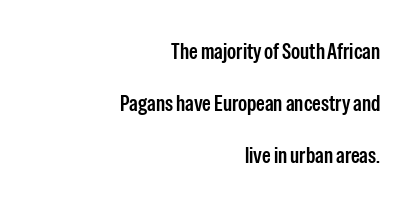
{"italic": "no", "bold": "semi", "underline": "no", "align": "right", "line_spacing": "loose", "line_spacing_ratio": 2.37, "letter_spacing": "normal", "letter_spacing_em": 0.0, "glyph_px": 22}
